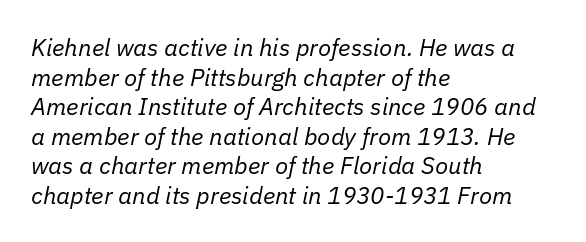
{"italic": "yes", "lean": "right", "slant_degrees": 11, "bold": "no", "underline": "no", "align": "left", "line_spacing_ratio": 1.23, "letter_spacing": "normal", "letter_spacing_em": 0.0, "glyph_px": 24}
